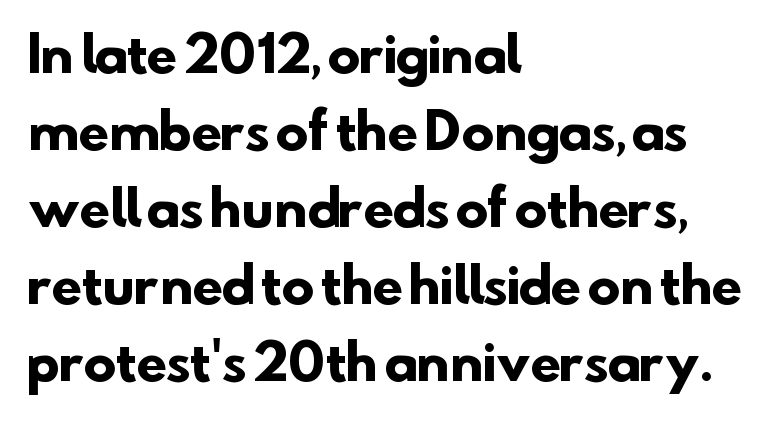
The image shows 49 px heavy sans-serif type; set left-aligned, normal line spacing (1.57x), normal letter spacing, not underlined; low stroke contrast and a small x-height.
